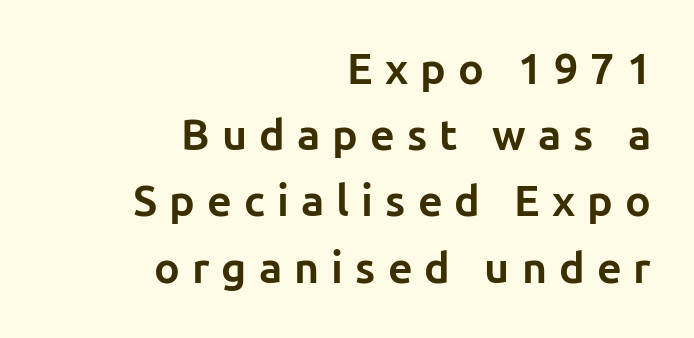
Q: Is the text bold? A: Yes.
Q: Is the text italic (slanted)? A: No, it is upright.
Q: Is the typeface a serif or a sans-serif typeface? A: Sans-serif.
Q: Is the text underlined? A: No.
Q: How is the paragraph aligned? A: Right-aligned.
Q: Is the spacing between letters normal or unusually wide? A: Unusually wide.
Q: Is the spacing between lines tight, normal or loose? A: Normal.
Q: Width (condensed, normal, or wide)? A: Normal.
Q: Stroke contrast? A: Low.
Q: x-height? A: Medium.
Q: Monospaced? A: No.
